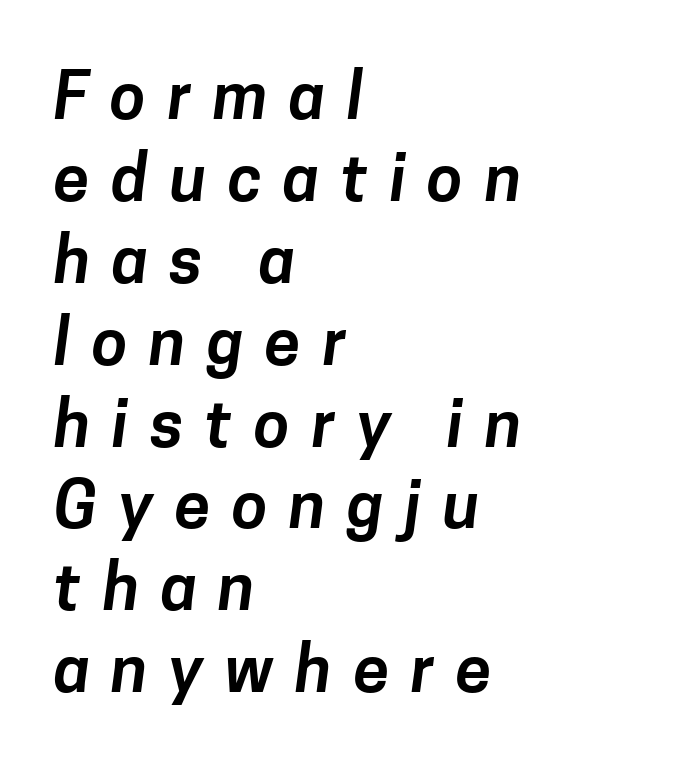
The image shows 65 px sans-serif type; set left-aligned, normal line spacing (1.26x), unusually wide letter spacing (+0.33 em), not underlined; low stroke contrast and a medium x-height.
